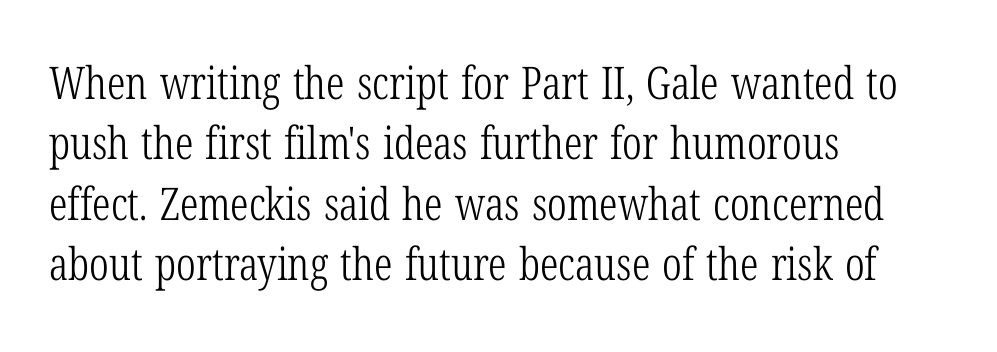
The image shows 45 px light, condensed serif type, upright; set left-aligned, normal line spacing (1.34x), normal letter spacing, not underlined; low stroke contrast and a medium x-height.
